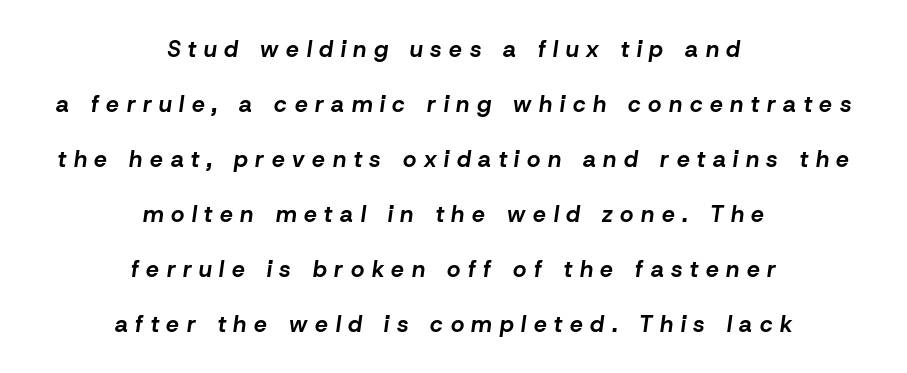
{"italic": "yes", "lean": "right", "slant_degrees": 8, "bold": "yes", "underline": "no", "align": "center", "line_spacing": "loose", "line_spacing_ratio": 2.39, "letter_spacing": "wide", "letter_spacing_em": 0.33, "glyph_px": 23}
